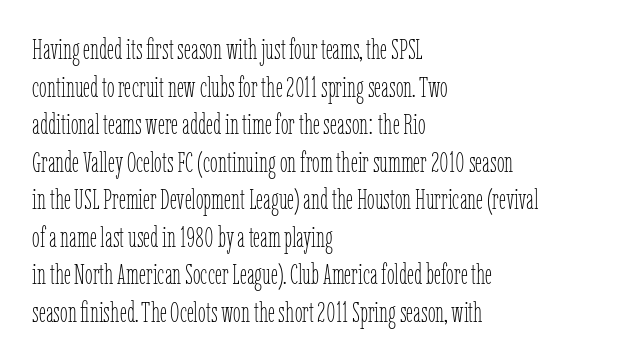
The area under the type is left untouched. Each word holds together tightly as a unit, with standard inter-letter gaps. On a weight scale, this lands at 450 or below. You could not count columns in this text — the font is proportionally spaced. Nope, not italic — everything's standing straight. The lines sit at an ordinary, default distance from one another.
